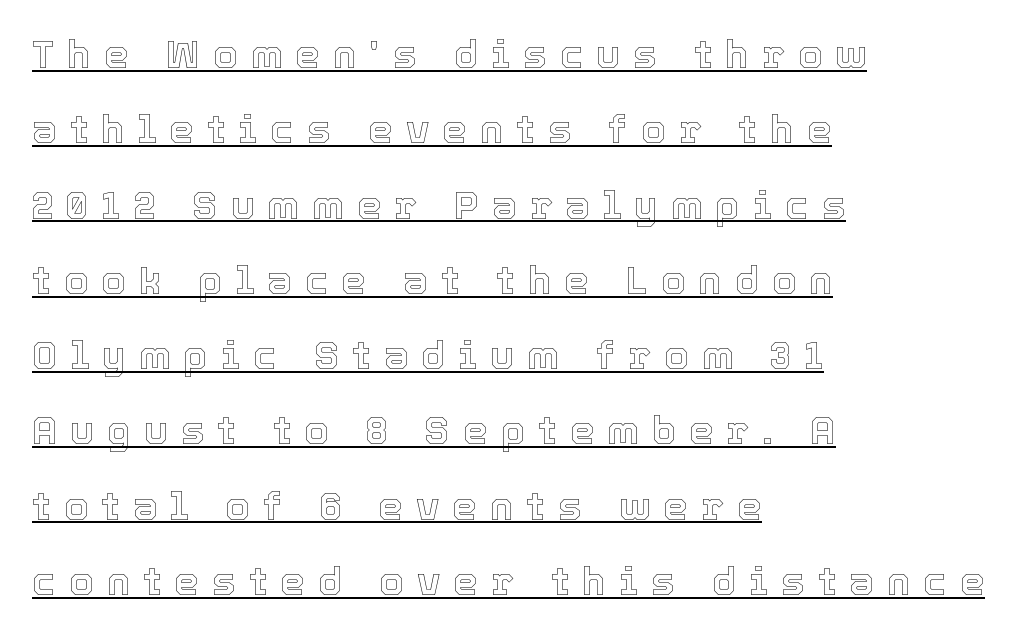
The image shows 39 px text type, upright; set left-aligned, loose line spacing (1.93x), unusually wide letter spacing (+0.34 em), underlined; a medium x-height.
